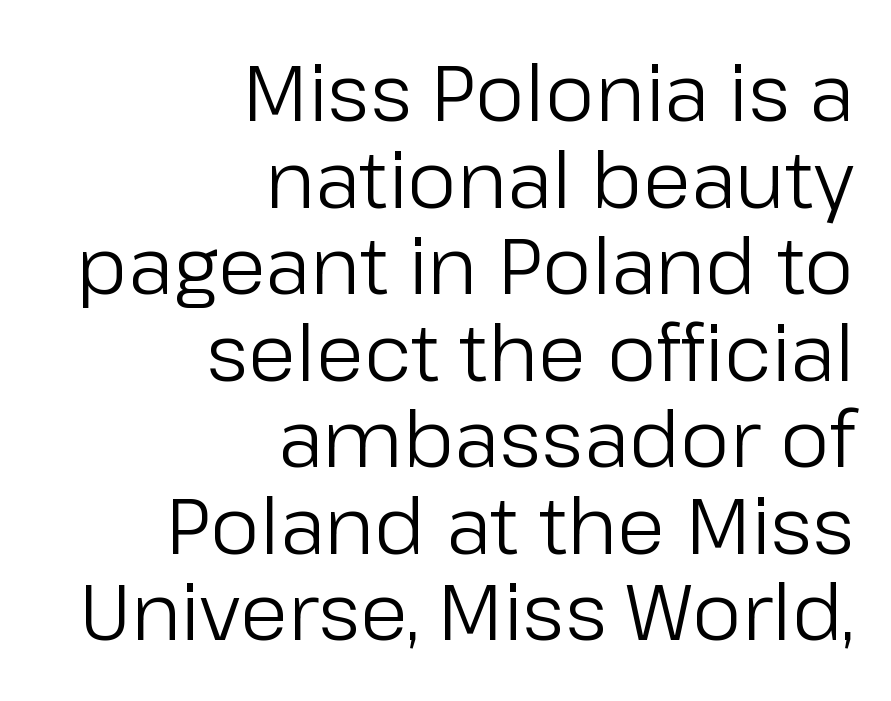
{"serif": "no", "italic": "no", "bold": "no", "weight": "regular", "width": "normal", "stroke_contrast": "low", "x_height": "medium", "monospaced": "no", "underline": "no", "align": "right", "line_spacing": "tight", "line_spacing_ratio": 1.11, "letter_spacing": "normal", "letter_spacing_em": 0.0, "glyph_px": 78}
